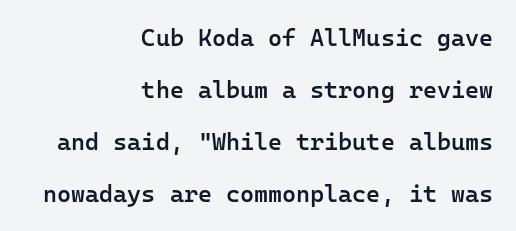
Q: Is the text bold? A: Semi-bold.
Q: Is the text italic (slanted)? A: No, it is upright.
Q: Is the text underlined? A: No.
Q: How is the paragraph aligned? A: Right-aligned.
Q: Is the spacing between letters normal or unusually wide? A: Normal.
Q: Is the spacing between lines tight, normal or loose? A: Loose.
